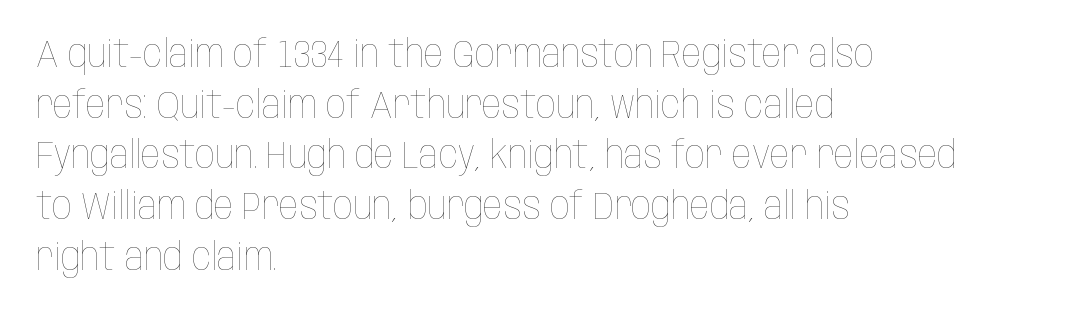
The image shows 39 px thin, condensed type, upright; set left-aligned, normal line spacing (1.3x), normal letter spacing, not underlined; low stroke contrast and a large x-height.
